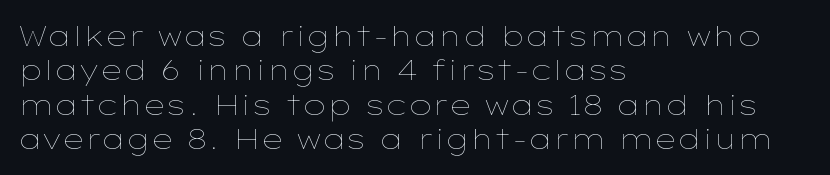
The typesetting does not lean heavy: it is not bold. Do the characters align in a grid? No, the font is proportional. The lines in this sample share a left origin and differ only in where they stop. Is there any slant? The stems are plumb. Decoration check: the copy has no underline.
